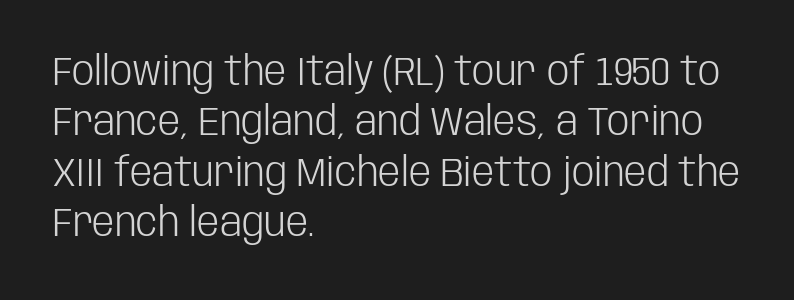
Nope, no serifs anywhere on these letters. Honestly, the row spacing looks completely unremarkable. Notice how the passage keeps a crisp vertical edge on the left only. This is the regular roman posture of the typeface. Words appear dense and cohesive because spacing is normal. The letters advance in unequal steps, a hallmark of proportional type.
